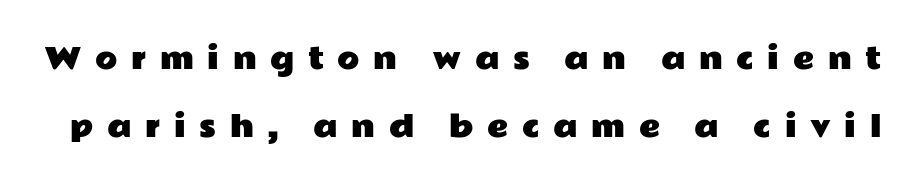
The image shows 29 px wide sans-serif type, upright; set loose line spacing (2.36x), unusually wide letter spacing (+0.47 em), not underlined; low stroke contrast and a medium x-height.
